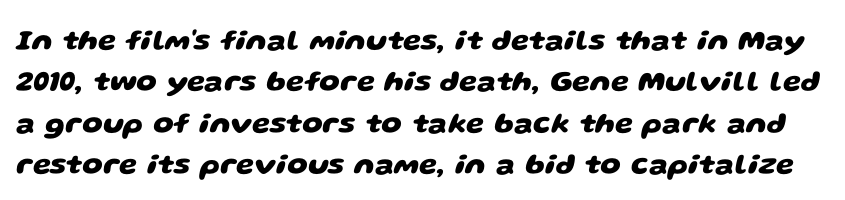
Q: Is the text bold? A: Yes.
Q: Is the typeface a serif or a sans-serif typeface? A: Sans-serif.
Q: Is the text underlined? A: No.
Q: Is the spacing between letters normal or unusually wide? A: Normal.
Q: Is the spacing between lines tight, normal or loose? A: Normal.
Q: Width (condensed, normal, or wide)? A: Wide.
Q: Stroke contrast? A: Low.
Q: x-height? A: Large.
Q: Monospaced? A: No.
